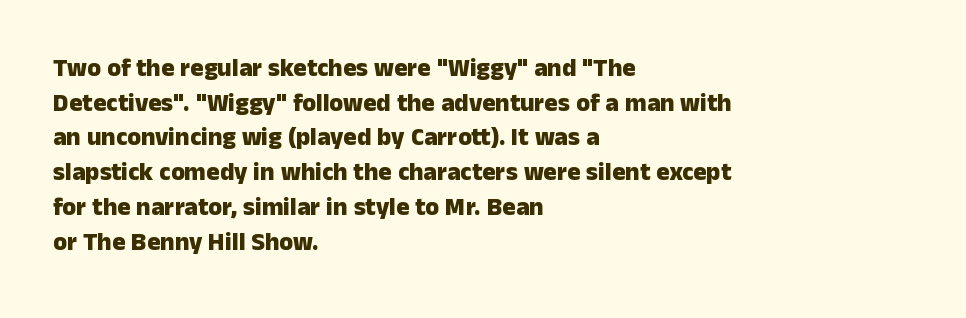
Q: Is the text bold? A: Yes.
Q: Is the text italic (slanted)? A: No, it is upright.
Q: Is the text underlined? A: No.
Q: How is the paragraph aligned? A: Left-aligned.
Q: Is the spacing between letters normal or unusually wide? A: Normal.
Q: Is the spacing between lines tight, normal or loose? A: Normal.
